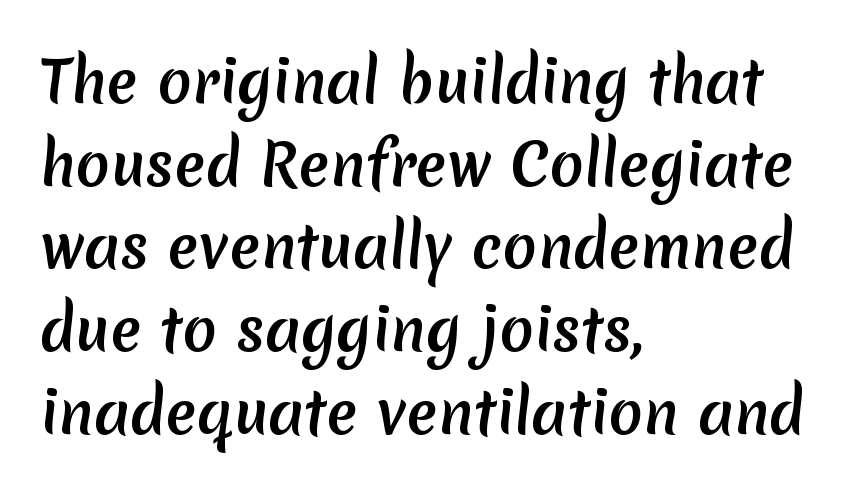
{"serif": "no", "width": "normal", "stroke_contrast": "medium", "x_height": "medium", "monospaced": "no", "underline": "no", "align": "left", "line_spacing": "normal", "line_spacing_ratio": 1.45, "letter_spacing": "normal", "letter_spacing_em": 0.0, "glyph_px": 57}
